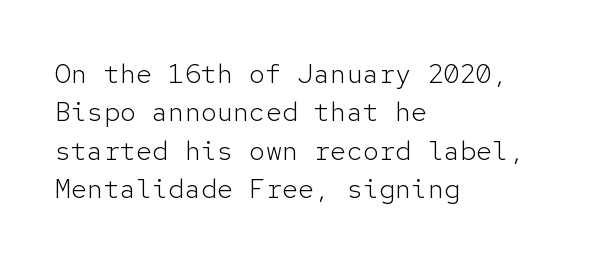
The image shows 27 px text type, upright; set left-aligned, normal line spacing (1.42x), normal letter spacing, not underlined.
